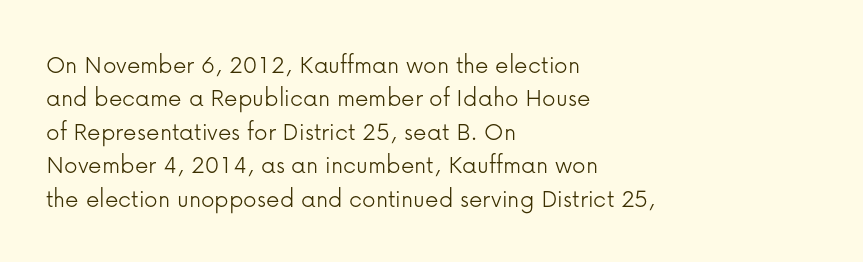
The image shows 27 px text type, upright; set left-aligned, line spacing 1.24x, normal letter spacing, not underlined.
